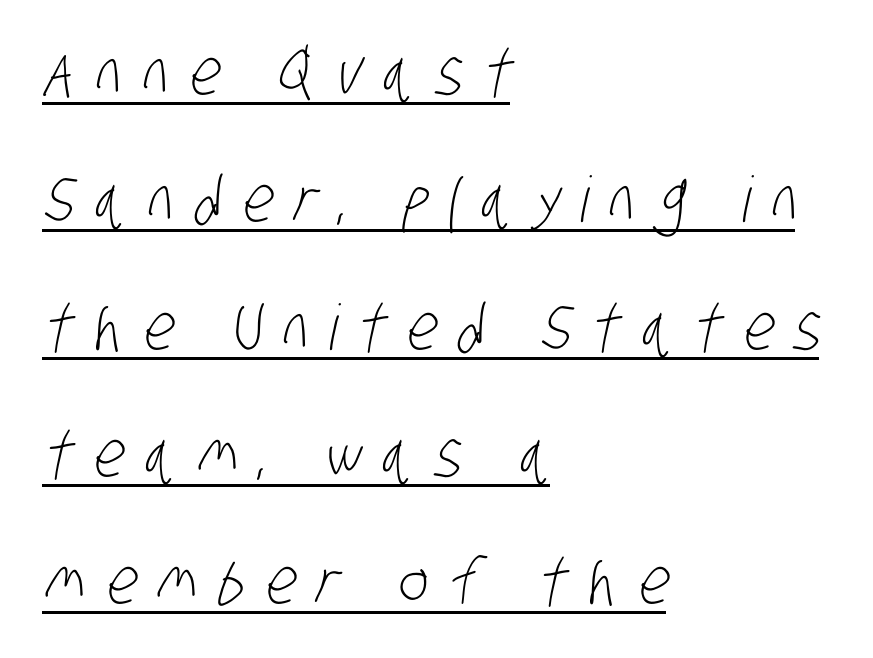
{"serif": "no", "bold": "no", "weight": "light", "width": "condensed", "stroke_contrast": "low", "x_height": "large", "monospaced": "no", "underline": "yes", "align": "left", "line_spacing": "loose", "line_spacing_ratio": 2.02, "letter_spacing": "wide", "letter_spacing_em": 0.33, "glyph_px": 63}
